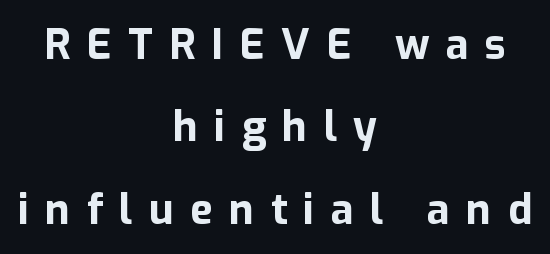
{"serif": "no", "italic": "no", "bold": "yes", "weight": "bold", "width": "normal", "stroke_contrast": "low", "x_height": "medium", "monospaced": "no", "underline": "no", "align": "center", "line_spacing": "loose", "line_spacing_ratio": 1.96, "letter_spacing": "wide", "letter_spacing_em": 0.39, "glyph_px": 42}
